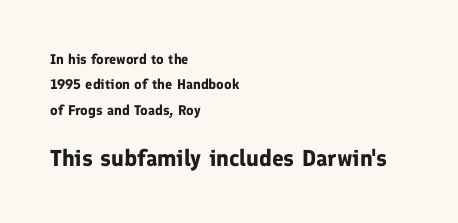
{"italic": "no", "bold": "yes", "underline": "no", "align": "left", "line_spacing_ratio": 1.81, "letter_spacing": "normal", "letter_spacing_em": 0.0, "larger_block": "second", "size_ratio": 1.64, "glyph_px": 23}
